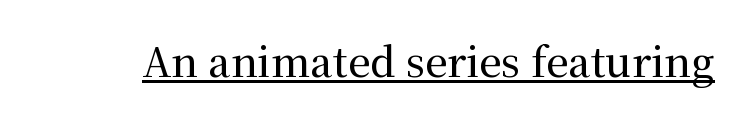
The image shows 40 px serif type, upright; set normal letter spacing, underlined; medium stroke contrast and a medium x-height.
